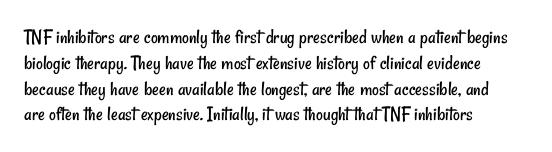
{"bold": "no", "underline": "no", "align": "left", "line_spacing_ratio": 1.23, "letter_spacing": "normal", "letter_spacing_em": 0.0, "glyph_px": 21}
